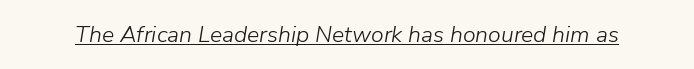
Tracking value appears to be zero — textbook default spacing. Every character sits at an angle, as italics do. Underlined type. Compared with a typical body face, this is equally light or lighter still.
